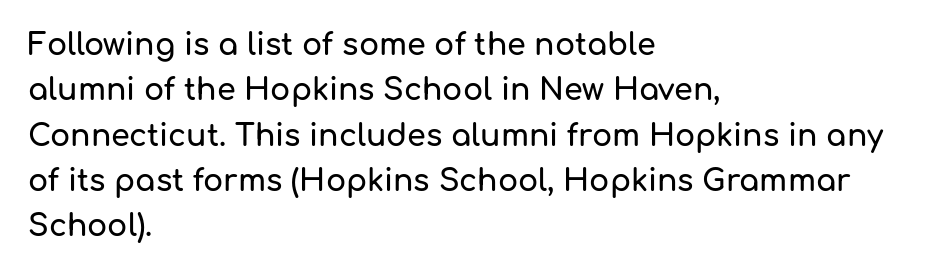
{"serif": "no", "italic": "no", "width": "normal", "stroke_contrast": "low", "x_height": "medium", "monospaced": "no", "underline": "no", "align": "left", "line_spacing": "normal", "line_spacing_ratio": 1.51, "letter_spacing": "normal", "letter_spacing_em": 0.0, "glyph_px": 30}
